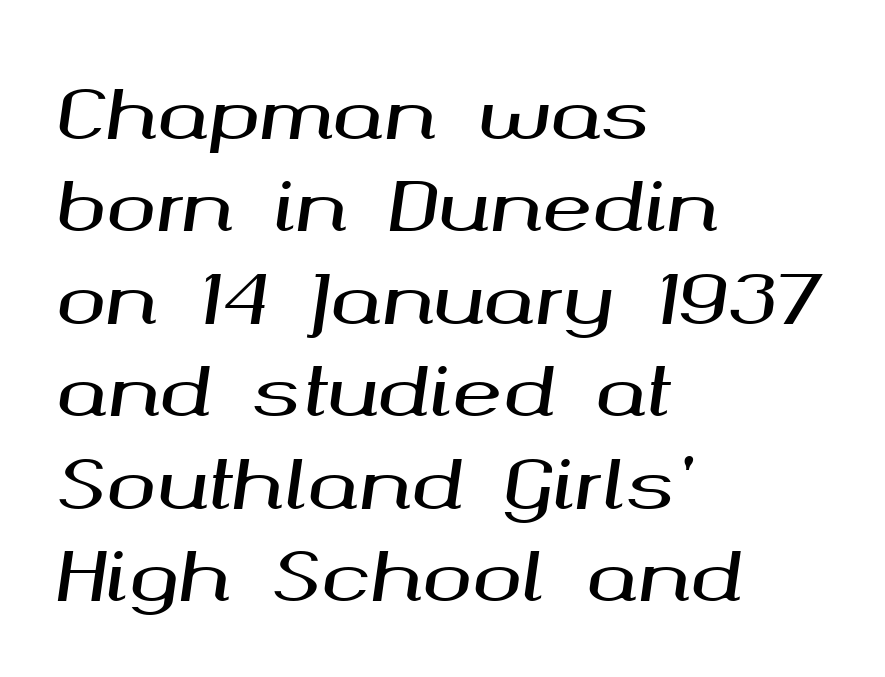
Q: Is the text italic (slanted)? A: Yes, it leans right by about 8 degrees.
Q: Is the text underlined? A: No.
Q: How is the paragraph aligned? A: Left-aligned.
Q: Is the spacing between letters normal or unusually wide? A: Normal.
Q: Is the spacing between lines tight, normal or loose? A: Normal.
Q: Width (condensed, normal, or wide)? A: Wide.
Q: Stroke contrast? A: Medium.
Q: x-height? A: Medium.
Q: Monospaced? A: No.
